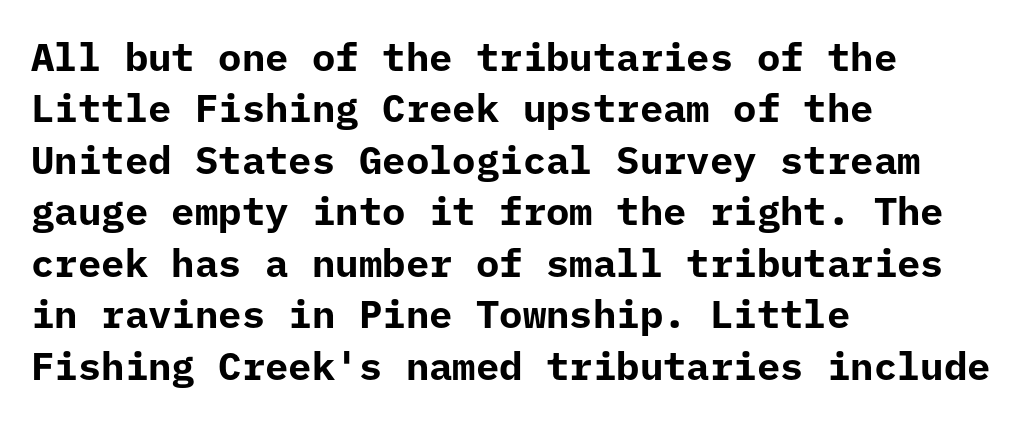
{"serif": "no", "italic": "no", "bold": "yes", "weight": "bold", "width": "normal", "stroke_contrast": "low", "x_height": "medium", "monospaced": "yes", "underline": "no", "align": "left", "line_spacing": "normal", "line_spacing_ratio": 1.32, "letter_spacing": "normal", "letter_spacing_em": 0.0, "glyph_px": 39}
